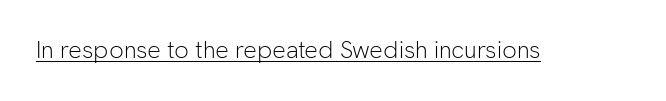
Underlined type. When letters stand straight like this, we call the style roman or upright. The line texture is even and compact thanks to regular tracking. The strokes carry an ordinary text weight at most.
